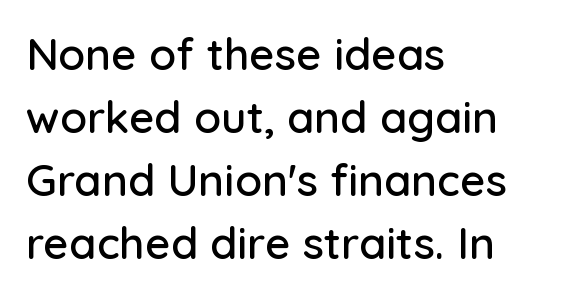
The image shows 44 px sans-serif type, upright; set left-aligned, normal line spacing (1.43x), normal letter spacing, not underlined; low stroke contrast and a medium x-height.
